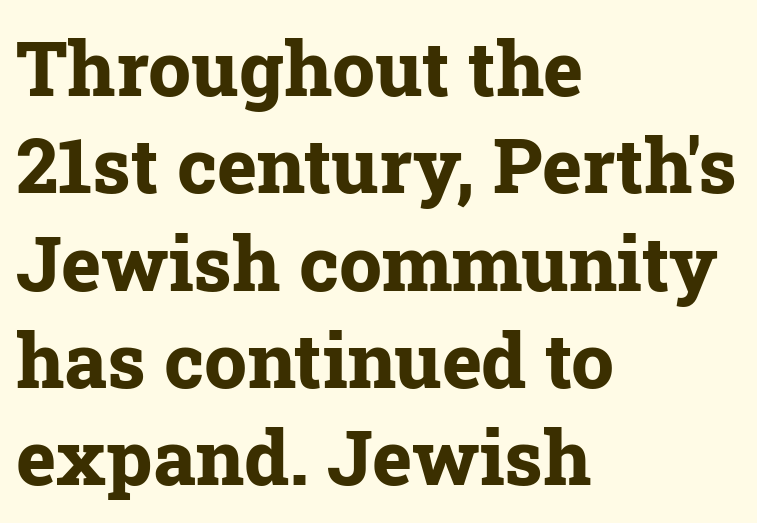
Designer's note — italics off, roman on. The vertical gap from one line to the next is medium. The type family on display is of the serif kind. Is the type bold? Yes — the strokes are clearly thick and heavy. Character widths vary here, with narrow letters taking less room than wide ones.
